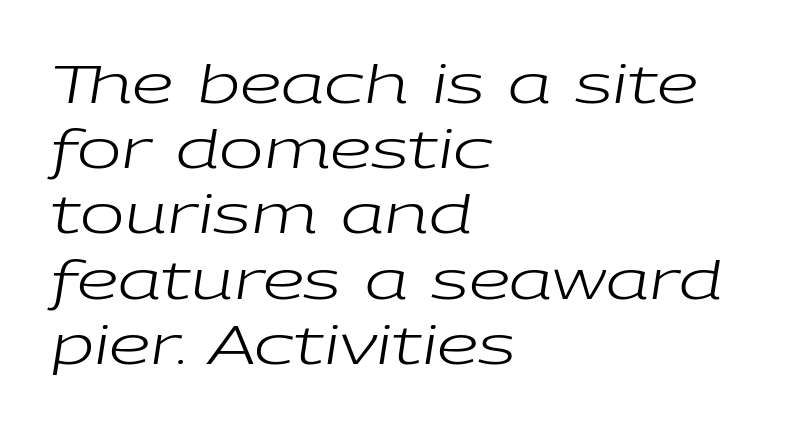
Q: Is the text bold? A: No.
Q: Is the text italic (slanted)? A: Yes, it leans right by about 9 degrees.
Q: Is the text underlined? A: No.
Q: How is the paragraph aligned? A: Left-aligned.
Q: Is the spacing between letters normal or unusually wide? A: Normal.
Q: Width (condensed, normal, or wide)? A: Wide.
Q: Stroke contrast? A: Low.
Q: x-height? A: Medium.
Q: Monospaced? A: No.
